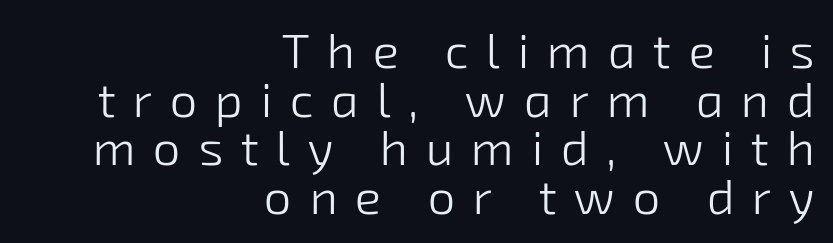
The image shows 49 px light sans-serif type; set right-aligned, tight line spacing (0.99x), unusually wide letter spacing (+0.36 em), not underlined; low stroke contrast and a medium x-height.
